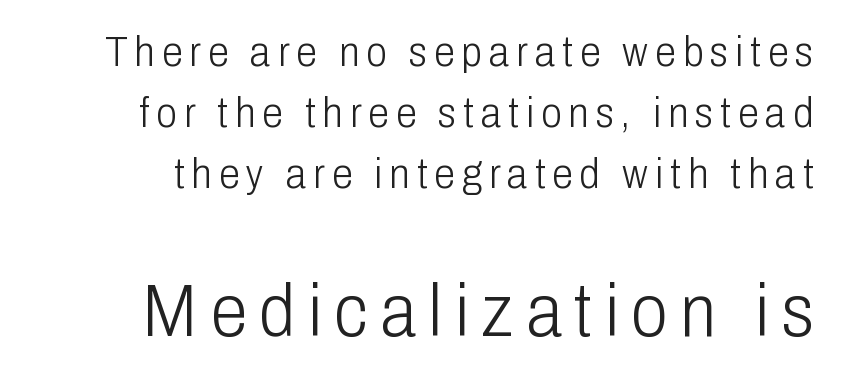
Q: Is the text bold? A: No.
Q: Is the text italic (slanted)? A: No, it is upright.
Q: Is the typeface a serif or a sans-serif typeface? A: Sans-serif.
Q: Is the text underlined? A: No.
Q: Is the spacing between lines tight, normal or loose? A: Normal.
Q: Which block of text is set in a larger size, the first (top) or the second (bottom)? A: The second (bottom) one.
Q: Width (condensed, normal, or wide)? A: Condensed.
Q: Stroke contrast? A: Low.
Q: x-height? A: Medium.
Q: Monospaced? A: No.
